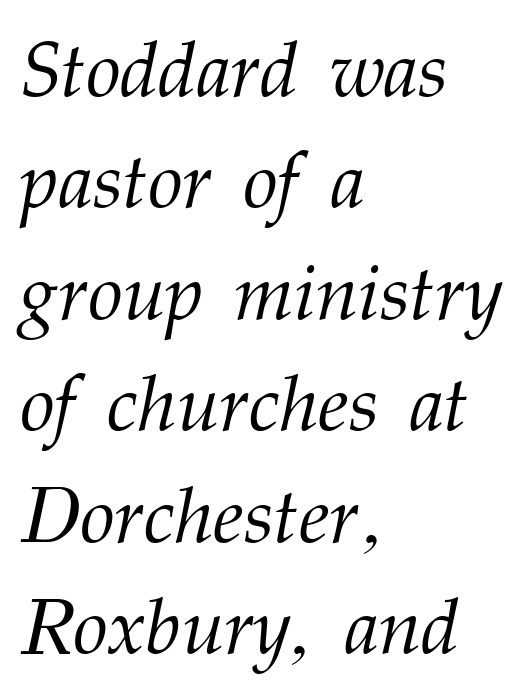
Q: Is the text bold? A: No.
Q: Is the text italic (slanted)? A: Yes, it leans right by about 12 degrees.
Q: Is the typeface a serif or a sans-serif typeface? A: Serif.
Q: Is the text underlined? A: No.
Q: How is the paragraph aligned? A: Left-aligned.
Q: Is the spacing between letters normal or unusually wide? A: Normal.
Q: Is the spacing between lines tight, normal or loose? A: Normal.
Q: Width (condensed, normal, or wide)? A: Normal.
Q: Stroke contrast? A: Medium.
Q: x-height? A: Medium.
Q: Monospaced? A: No.
